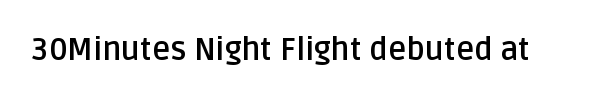
The image shows 31 px semibold sans-serif type, upright; set normal letter spacing, not underlined; low stroke contrast and a large x-height.
